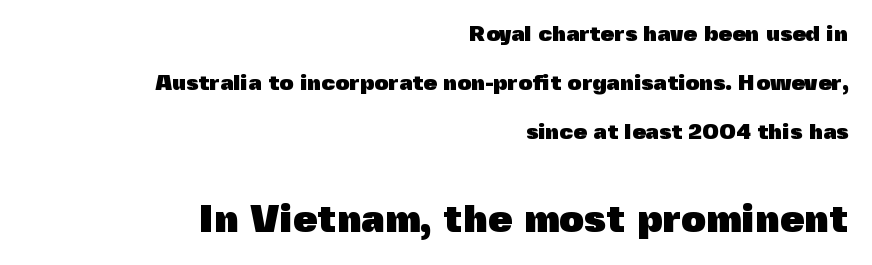
The image shows 39 px heavy sans-serif type, upright; set right-aligned, loose line spacing (2.23x), normal letter spacing, not underlined; the second (bottom) block is 1.77x larger; a medium x-height.
